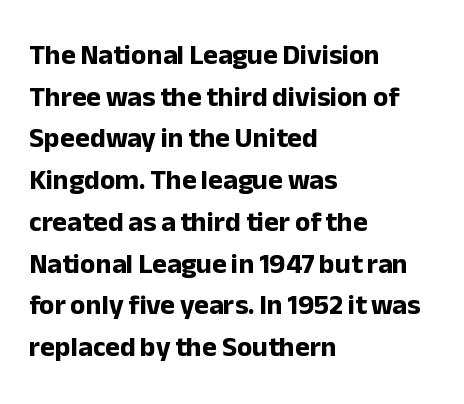
Q: Is the text bold? A: Yes.
Q: Is the text italic (slanted)? A: No, it is upright.
Q: Is the typeface a serif or a sans-serif typeface? A: Sans-serif.
Q: Is the text underlined? A: No.
Q: How is the paragraph aligned? A: Left-aligned.
Q: Is the spacing between letters normal or unusually wide? A: Normal.
Q: Is the spacing between lines tight, normal or loose? A: Normal.
Q: Width (condensed, normal, or wide)? A: Normal.
Q: Stroke contrast? A: Low.
Q: x-height? A: Medium.
Q: Monospaced? A: No.
